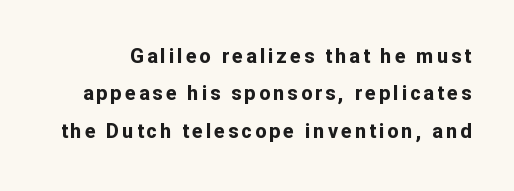
Q: Is the text bold? A: Yes.
Q: Is the text italic (slanted)? A: No, it is upright.
Q: Is the text underlined? A: No.
